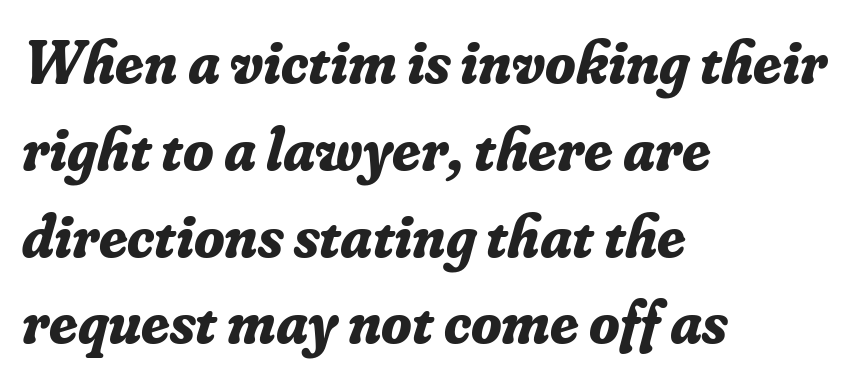
Q: Is the text bold? A: Yes.
Q: Is the text italic (slanted)? A: Yes, it leans right by about 16 degrees.
Q: Is the typeface a serif or a sans-serif typeface? A: Serif.
Q: Is the text underlined? A: No.
Q: How is the paragraph aligned? A: Left-aligned.
Q: Is the spacing between letters normal or unusually wide? A: Normal.
Q: Is the spacing between lines tight, normal or loose? A: Normal.
Q: Width (condensed, normal, or wide)? A: Normal.
Q: Stroke contrast? A: Low.
Q: x-height? A: Small.
Q: Monospaced? A: No.
